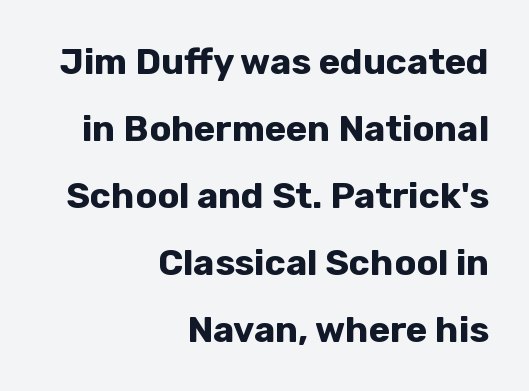
{"serif": "no", "italic": "no", "bold": "yes", "weight": "bold", "width": "normal", "stroke_contrast": "low", "x_height": "medium", "monospaced": "no", "underline": "no", "align": "right", "line_spacing_ratio": 1.86, "letter_spacing": "normal", "letter_spacing_em": 0.0, "glyph_px": 36}
